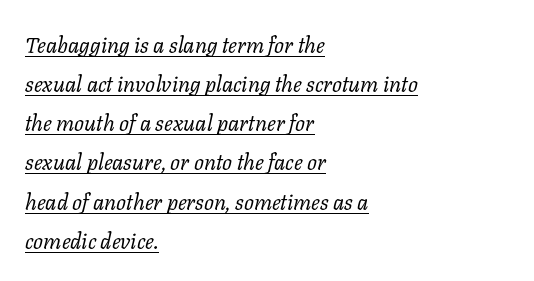
The image shows 22 px text type, italic (leaning right); set left-aligned, line spacing 1.78x, normal letter spacing, underlined.
